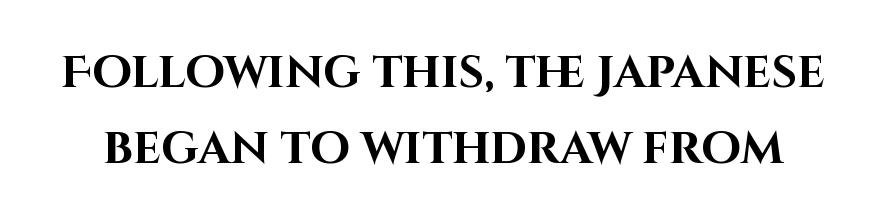
The image shows 45 px bold sans-serif type, upright; set normal line spacing (1.7x), normal letter spacing, not underlined; high stroke contrast and a large x-height.
